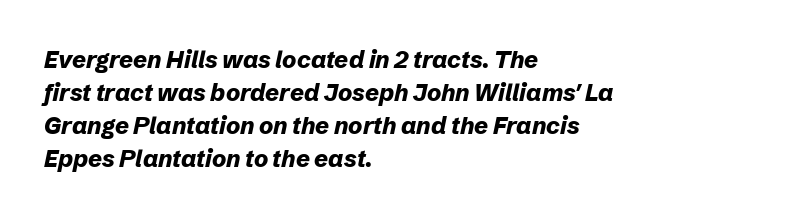
Q: Is the text bold? A: Yes.
Q: Is the text italic (slanted)? A: Yes, it leans right by about 12 degrees.
Q: Is the text underlined? A: No.
Q: How is the paragraph aligned? A: Left-aligned.
Q: Is the spacing between letters normal or unusually wide? A: Normal.
Q: Is the spacing between lines tight, normal or loose? A: Normal.
